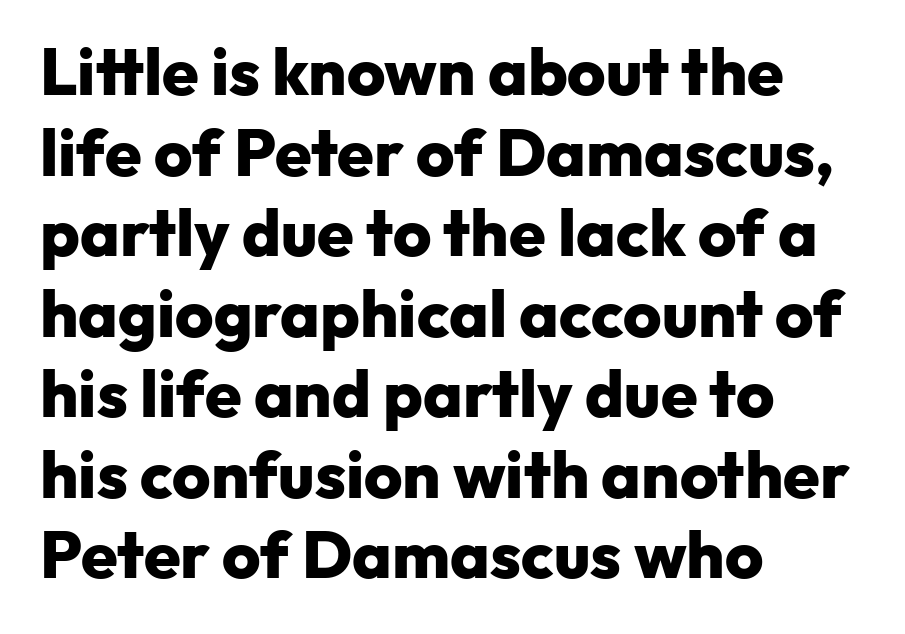
Q: Is the text bold? A: Yes.
Q: Is the text italic (slanted)? A: No, it is upright.
Q: Is the typeface a serif or a sans-serif typeface? A: Sans-serif.
Q: Is the text underlined? A: No.
Q: How is the paragraph aligned? A: Left-aligned.
Q: Is the spacing between letters normal or unusually wide? A: Normal.
Q: Width (condensed, normal, or wide)? A: Normal.
Q: Stroke contrast? A: Low.
Q: x-height? A: Medium.
Q: Monospaced? A: No.
